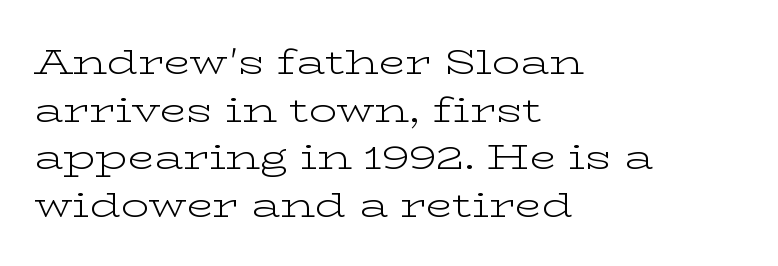
{"serif": "yes", "italic": "no", "bold": "no", "weight": "light", "width": "wide", "stroke_contrast": "low", "x_height": "medium", "monospaced": "no", "underline": "no", "align": "left", "line_spacing": "normal", "line_spacing_ratio": 1.36, "letter_spacing": "normal", "letter_spacing_em": 0.0, "glyph_px": 35}
